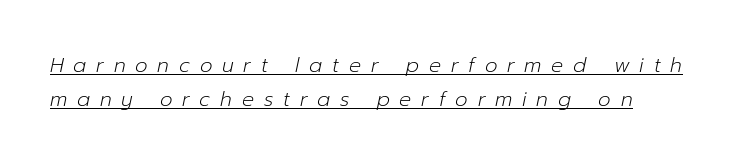
{"italic": "yes", "lean": "right", "slant_degrees": 12, "bold": "no", "underline": "yes", "align": "left", "line_spacing": "normal", "line_spacing_ratio": 1.68, "letter_spacing": "wide", "letter_spacing_em": 0.49, "glyph_px": 20}
